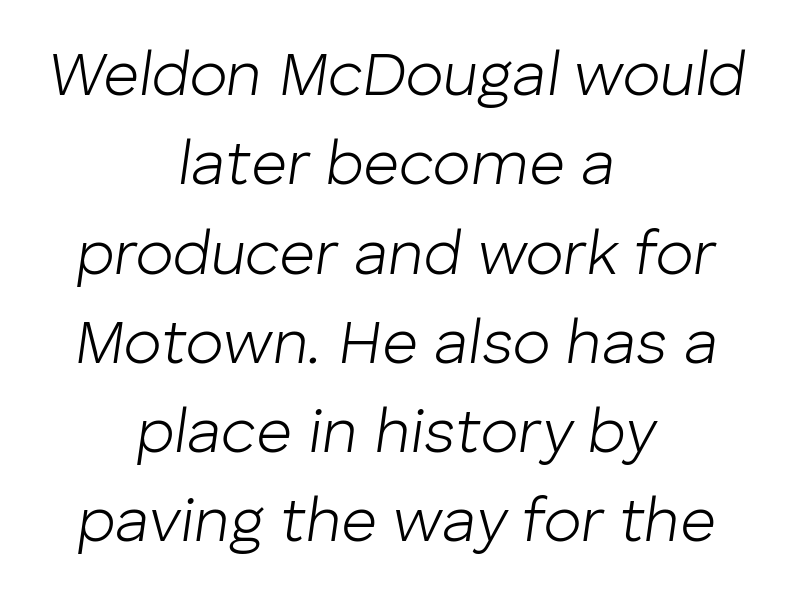
{"italic": "yes", "lean": "right", "slant_degrees": 8, "bold": "no", "weight": "light", "width": "normal", "stroke_contrast": "low", "x_height": "medium", "monospaced": "no", "underline": "no", "align": "center", "line_spacing": "normal", "line_spacing_ratio": 1.44, "letter_spacing": "normal", "letter_spacing_em": 0.0, "glyph_px": 62}
